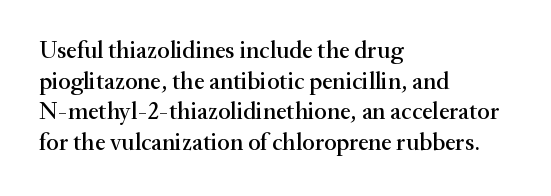
{"italic": "no", "underline": "no", "align": "left", "line_spacing": "normal", "line_spacing_ratio": 1.28, "letter_spacing": "normal", "letter_spacing_em": 0.0, "glyph_px": 24}
